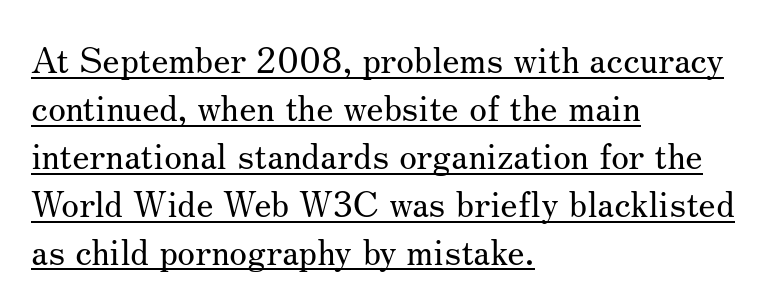
A roman cut, with each character standing at attention. Type style note: has serifs. These lines keep a tight, regular rhythm from letter to letter. The string is rendered with underlining switched on.
